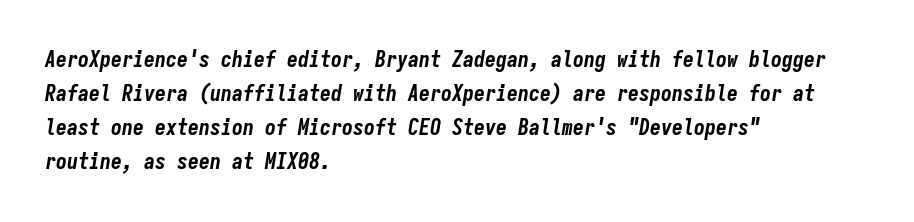
{"italic": "yes", "lean": "right", "slant_degrees": 9, "bold": "yes", "underline": "no", "align": "left", "line_spacing": "normal", "line_spacing_ratio": 1.55, "letter_spacing": "normal", "letter_spacing_em": 0.0, "glyph_px": 22}
